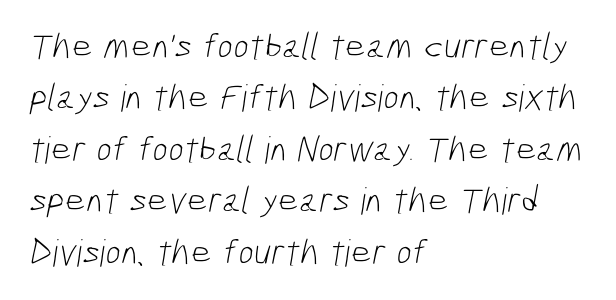
Q: Is the text bold? A: No.
Q: Is the typeface a serif or a sans-serif typeface? A: Sans-serif.
Q: Is the text underlined? A: No.
Q: How is the paragraph aligned? A: Left-aligned.
Q: Is the spacing between letters normal or unusually wide? A: Normal.
Q: Is the spacing between lines tight, normal or loose? A: Normal.
Q: Width (condensed, normal, or wide)? A: Condensed.
Q: Stroke contrast? A: Low.
Q: x-height? A: Medium.
Q: Monospaced? A: No.
